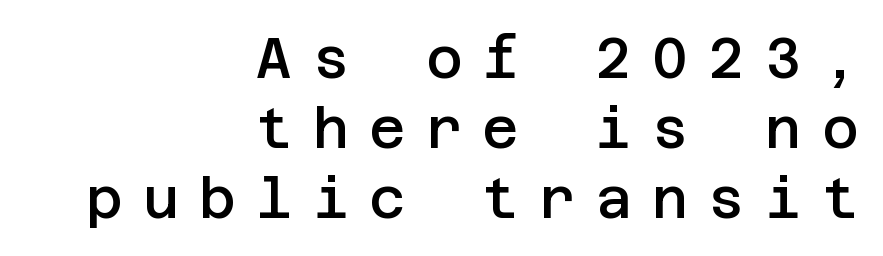
The letterforms stand isolated, each surrounded by extra space. This rendering employs a face without finishing strokes, i.e., a sans-serif. Clear beneath every line of the passage. A typesetter would mark this as roman, not italic. Typesetter's note: demi weight, one step under bold.
